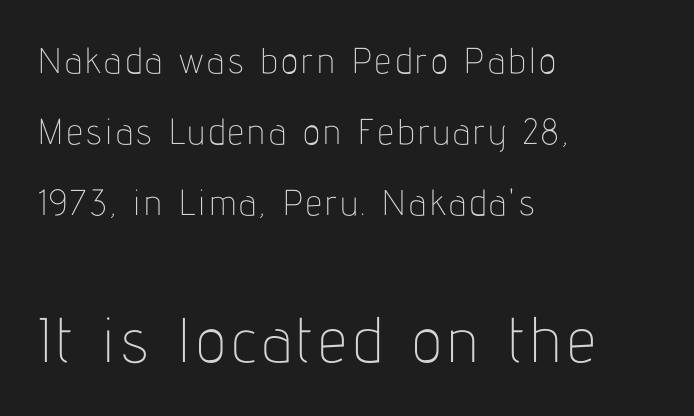
Q: Is the text bold? A: No.
Q: Is the text italic (slanted)? A: No, it is upright.
Q: Is the typeface a serif or a sans-serif typeface? A: Sans-serif.
Q: Is the text underlined? A: No.
Q: How is the paragraph aligned? A: Left-aligned.
Q: Is the spacing between lines tight, normal or loose? A: Loose.
Q: Which block of text is set in a larger size, the first (top) or the second (bottom)? A: The second (bottom) one.
Q: Width (condensed, normal, or wide)? A: Condensed.
Q: Stroke contrast? A: Low.
Q: x-height? A: Medium.
Q: Monospaced? A: No.
